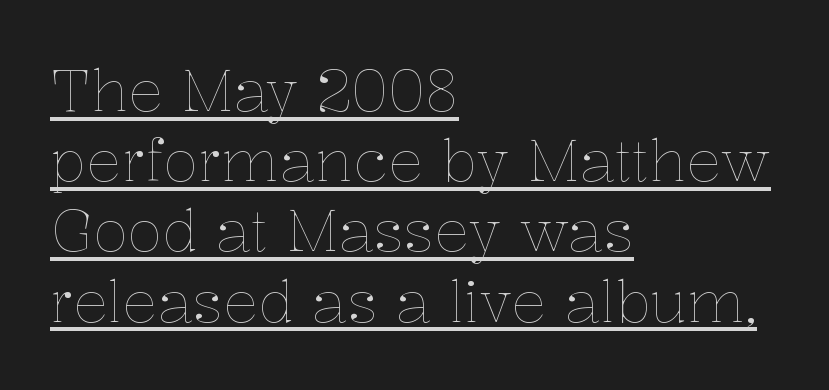
{"italic": "no", "bold": "no", "weight": "thin", "width": "normal", "stroke_contrast": "low", "x_height": "medium", "monospaced": "no", "underline": "yes", "align": "left", "line_spacing_ratio": 1.21, "letter_spacing": "normal", "letter_spacing_em": 0.0, "glyph_px": 58}
